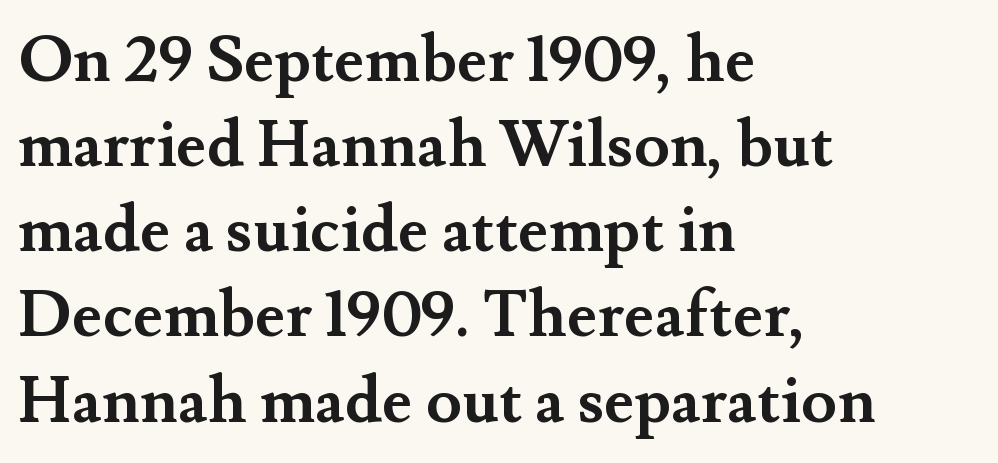
In terms of letterspacing, this is plain default setting. Compared with typical paragraphs, the rows here are spaced about the same. Emphasis by weight is at full strength: bold. The designer went with a serif here, giving each stem small feet. No italicization has been applied; the sample stays upright. The setting favours the left margin, as ordinary paragraphs usually do.
